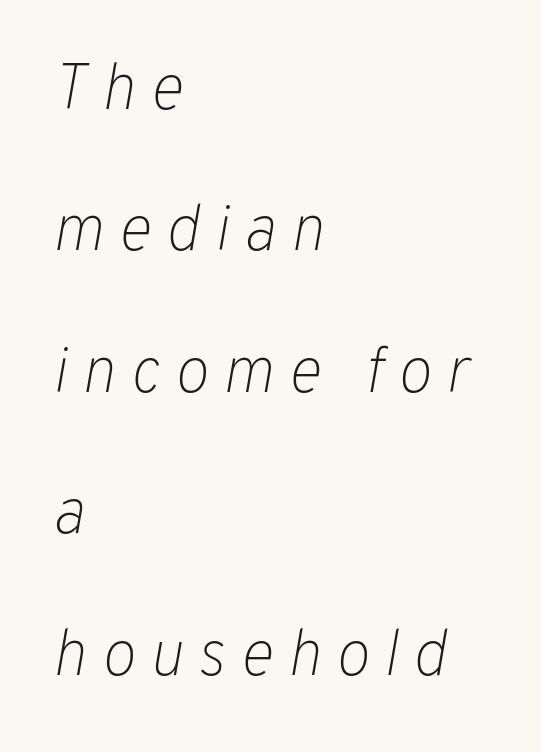
Students, note that the glyphs here are deliberately spaced far apart. The text block is weighted toward the left margin, trailing off unevenly rightward. Italic: yes, the glyphs are oblique. The baseline area is clear. A quiet, ordinary-to-light weight characterises the typeface. Character widths vary here, with narrow letters taking less room than wide ones.
